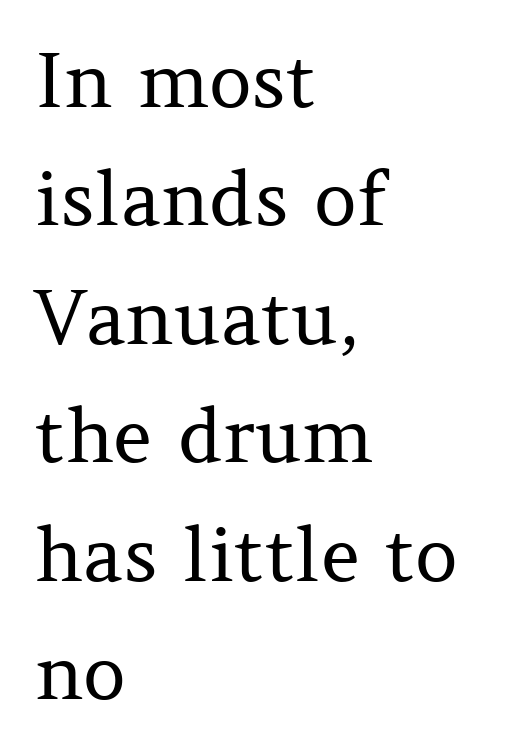
Q: Is the text bold? A: No.
Q: Is the text italic (slanted)? A: No, it is upright.
Q: Is the typeface a serif or a sans-serif typeface? A: Serif.
Q: Is the text underlined? A: No.
Q: How is the paragraph aligned? A: Left-aligned.
Q: Is the spacing between letters normal or unusually wide? A: Normal.
Q: Is the spacing between lines tight, normal or loose? A: Normal.
Q: Width (condensed, normal, or wide)? A: Normal.
Q: Stroke contrast? A: Medium.
Q: x-height? A: Medium.
Q: Monospaced? A: No.
